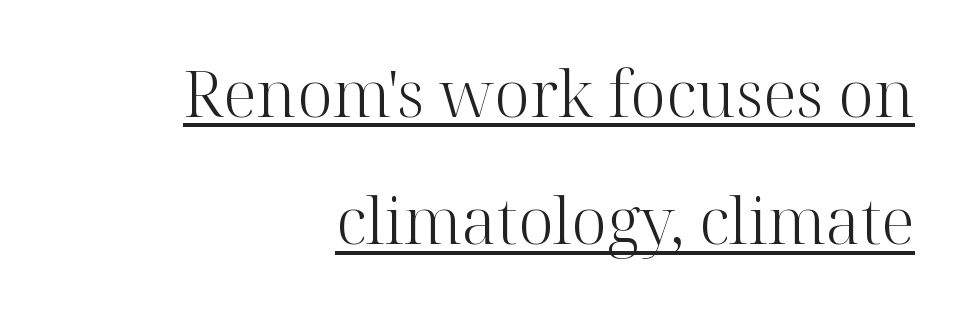
A continuous stroke trails under the words, as in a hyperlink. The letters advance in unequal steps, a hallmark of proportional type. Yep, those are serifs on the letters. The paragraph has a hard right edge and a soft left edge. Nope, not italic — everything's standing straight.
